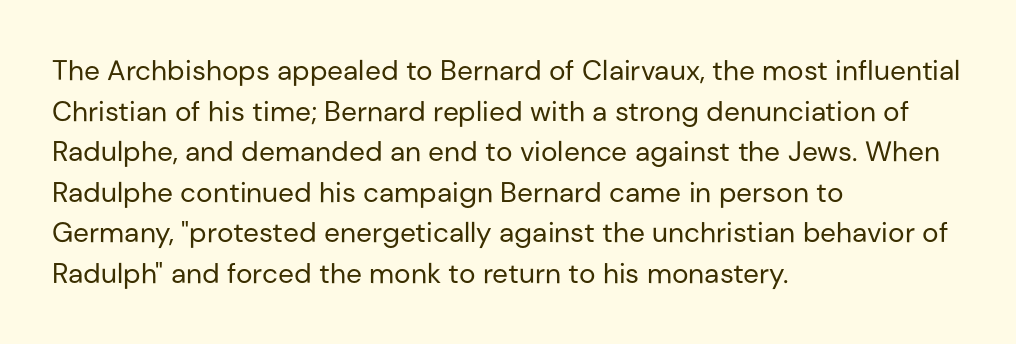
{"serif": "no", "italic": "no", "bold": "no", "weight": "regular", "width": "normal", "stroke_contrast": "low", "x_height": "medium", "monospaced": "no", "underline": "no", "align": "left", "line_spacing": "normal", "line_spacing_ratio": 1.45, "letter_spacing": "normal", "letter_spacing_em": 0.0, "glyph_px": 28}
